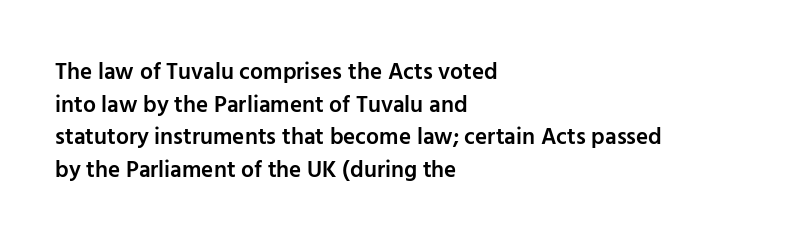
A classic flush-left, rag-right setting is used for this passage. Inter-character spacing is left at the font's built-in metrics. Notice how descenders clear the ascenders below comfortably — that's standard leading. Stroke thickness is moderately raised; the sample reads as semibold. Quick note: underline off.
